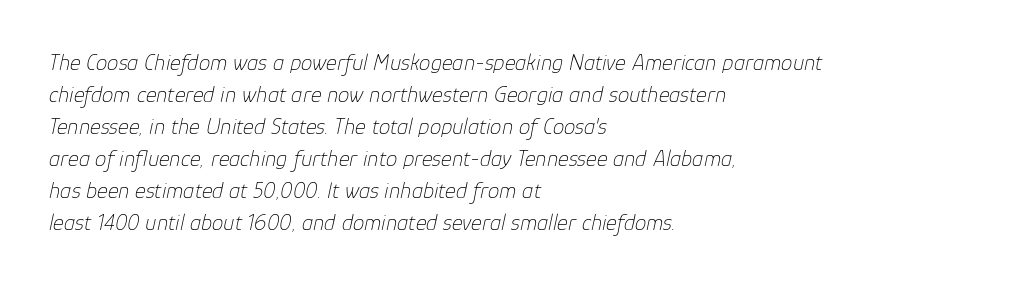
The image shows 23 px text type, italic (leaning right); set left-aligned, normal line spacing (1.39x), normal letter spacing, not underlined.
